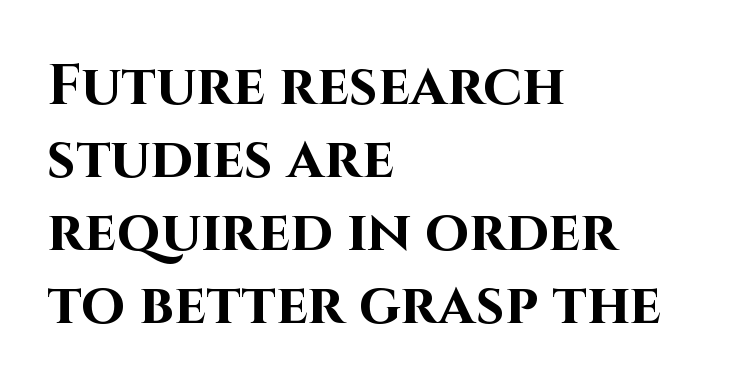
{"serif": "no", "italic": "no", "bold": "yes", "weight": "bold", "width": "normal", "stroke_contrast": "high", "x_height": "large", "monospaced": "no", "underline": "no", "align": "left", "line_spacing": "normal", "line_spacing_ratio": 1.28, "letter_spacing": "normal", "letter_spacing_em": 0.0, "glyph_px": 57}
